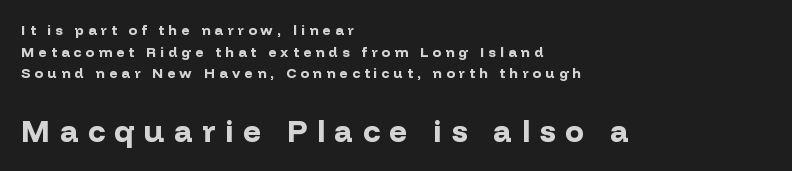
Summary of weight: heavy, a full bold. These two chunks differ in scale, with the bottom chunk taking the larger measure. The setting favours the left margin, as ordinary paragraphs usually do. The lettering stays uniformly vertical, giving the passage a roman look. The rows are spaced the way most documents space them. Bare-footed words on every line.
